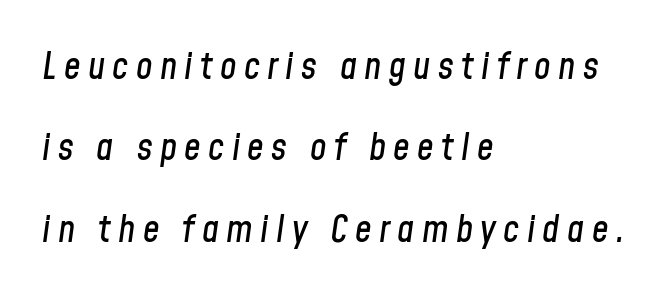
{"italic": "yes", "lean": "right", "slant_degrees": 8, "width": "condensed", "stroke_contrast": "low", "x_height": "medium", "monospaced": "no", "underline": "no", "align": "left", "line_spacing": "loose", "line_spacing_ratio": 2.2, "letter_spacing": "wide", "letter_spacing_em": 0.2, "glyph_px": 37}
